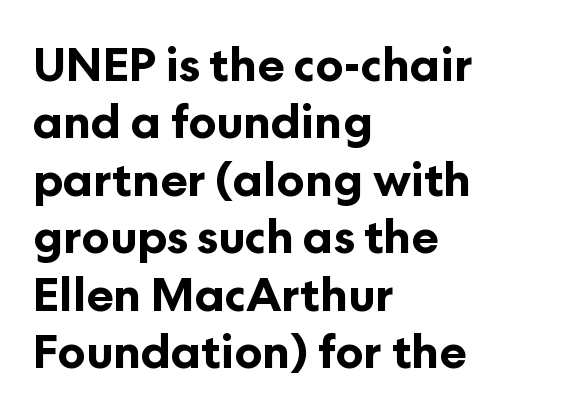
{"serif": "no", "italic": "no", "bold": "yes", "weight": "bold", "width": "normal", "stroke_contrast": "low", "x_height": "medium", "monospaced": "no", "underline": "no", "align": "left", "line_spacing": "normal", "line_spacing_ratio": 1.25, "letter_spacing": "normal", "letter_spacing_em": 0.0, "glyph_px": 46}
